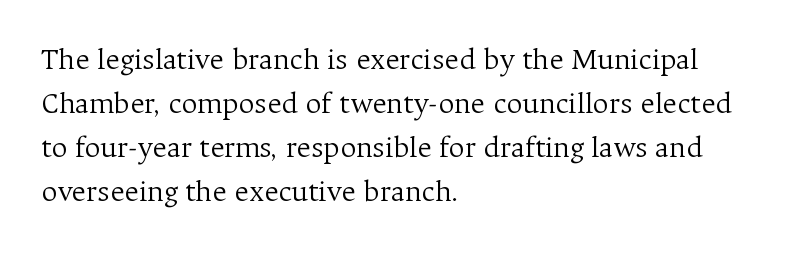
The image shows 31 px light serif type, upright; set left-aligned, normal line spacing (1.42x), normal letter spacing, not underlined; medium stroke contrast and a medium x-height.
